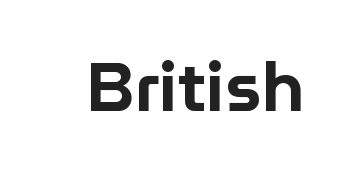
{"serif": "no", "italic": "no", "width": "normal", "stroke_contrast": "low", "x_height": "medium", "monospaced": "no", "underline": "no", "letter_spacing": "normal", "letter_spacing_em": 0.0, "glyph_px": 69}
